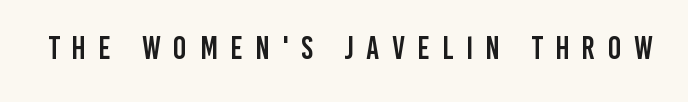
The image shows 32 px condensed sans-serif type, upright; set unusually wide letter spacing (+0.39 em), not underlined; low stroke contrast and a large x-height.
